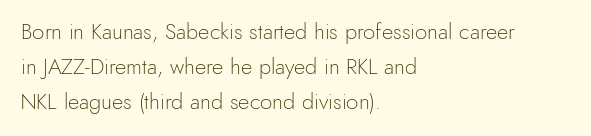
A quiet, ordinary-to-light weight characterises the typeface. Default kerning and tracking; the words read as compact shapes. These lines stack with their left ends in a neat column. The leading is moderate, giving the passage an even texture.
